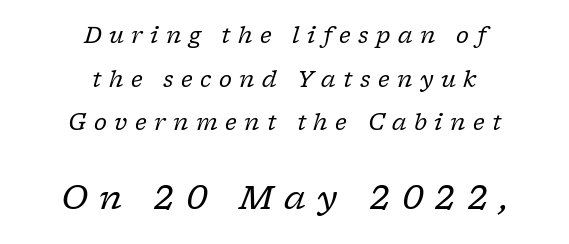
{"serif": "yes", "italic": "yes", "lean": "right", "slant_degrees": 17, "bold": "no", "weight": "regular", "width": "normal", "stroke_contrast": "low", "x_height": "medium", "monospaced": "no", "underline": "no", "align": "center", "line_spacing": "loose", "line_spacing_ratio": 1.98, "letter_spacing": "wide", "letter_spacing_em": 0.34, "larger_block": "second", "size_ratio": 1.5, "glyph_px": 33}
